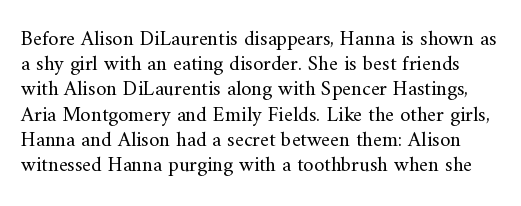
A bare baseline throughout the passage. The gaps between neighbouring characters are ordinary and unremarkable. Italic: no, the glyphs are upright roman. Weight: not bold — regular or lighter.
